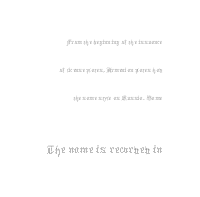
The image shows 27 px text type, upright; set right-aligned, line spacing 1.88x, normal letter spacing, not underlined; the second (bottom) block is 1.8x larger.
